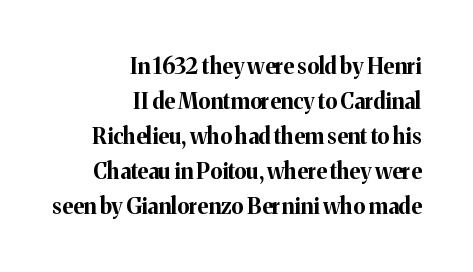
The image shows 22 px bold type, upright; set right-aligned, normal line spacing (1.59x), normal letter spacing, not underlined.
